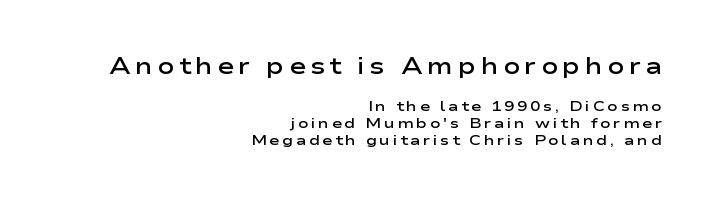
{"italic": "no", "bold": "semi", "underline": "no", "align": "right", "line_spacing_ratio": 1.2, "larger_block": "first", "size_ratio": 1.64, "glyph_px": 23}
